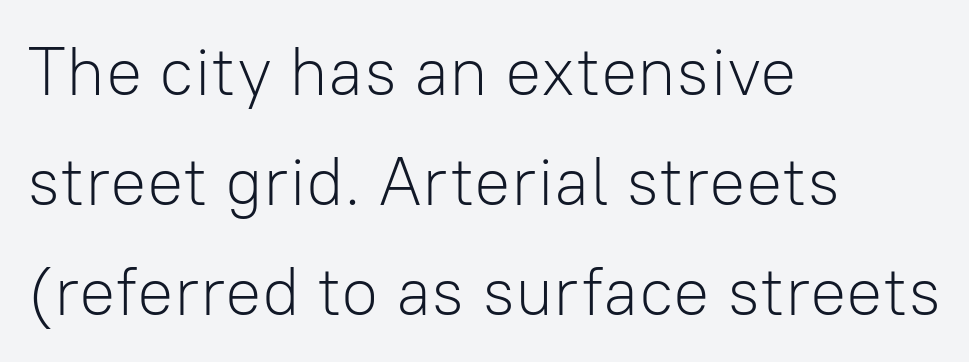
Q: Is the text bold? A: No.
Q: Is the text italic (slanted)? A: No, it is upright.
Q: Is the typeface a serif or a sans-serif typeface? A: Sans-serif.
Q: Is the text underlined? A: No.
Q: How is the paragraph aligned? A: Left-aligned.
Q: Is the spacing between letters normal or unusually wide? A: Normal.
Q: Is the spacing between lines tight, normal or loose? A: Normal.
Q: Width (condensed, normal, or wide)? A: Normal.
Q: Stroke contrast? A: Low.
Q: x-height? A: Medium.
Q: Monospaced? A: No.
